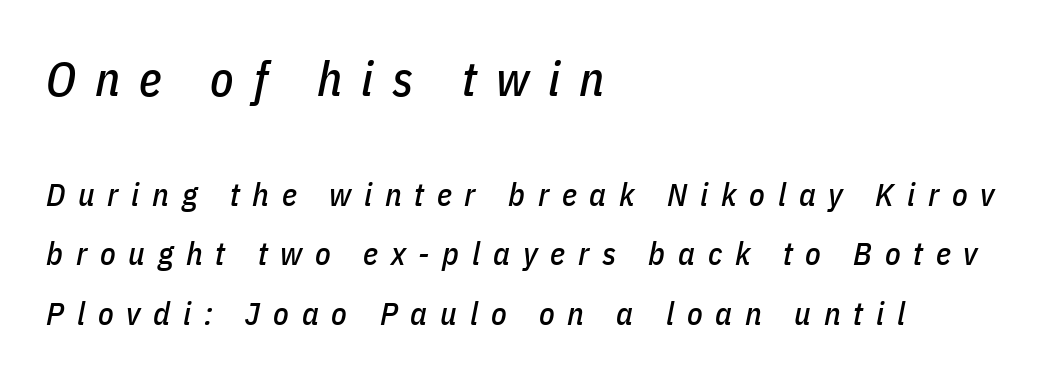
The image shows 48 px condensed type, italic (leaning right); set left-aligned, line spacing 1.85x, unusually wide letter spacing (+0.4 em), not underlined; the first (top) block is 1.5x larger; low stroke contrast and a medium x-height.
